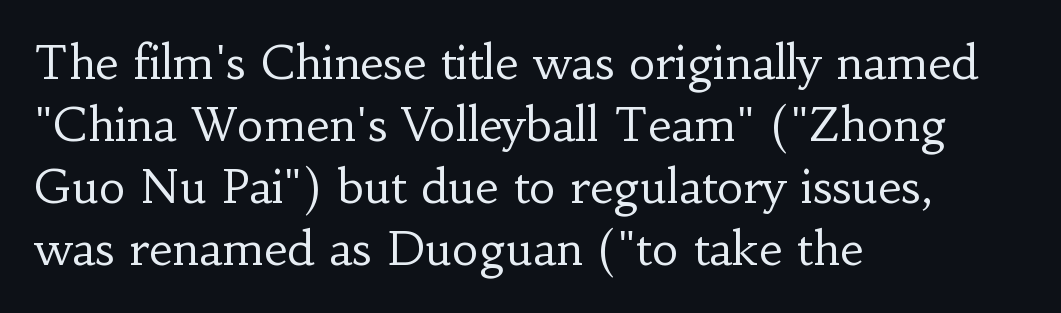
{"serif": "yes", "italic": "no", "bold": "no", "weight": "regular", "width": "normal", "stroke_contrast": "low", "x_height": "small", "monospaced": "no", "underline": "no", "align": "left", "line_spacing": "normal", "line_spacing_ratio": 1.35, "letter_spacing": "normal", "letter_spacing_em": 0.0, "glyph_px": 46}
